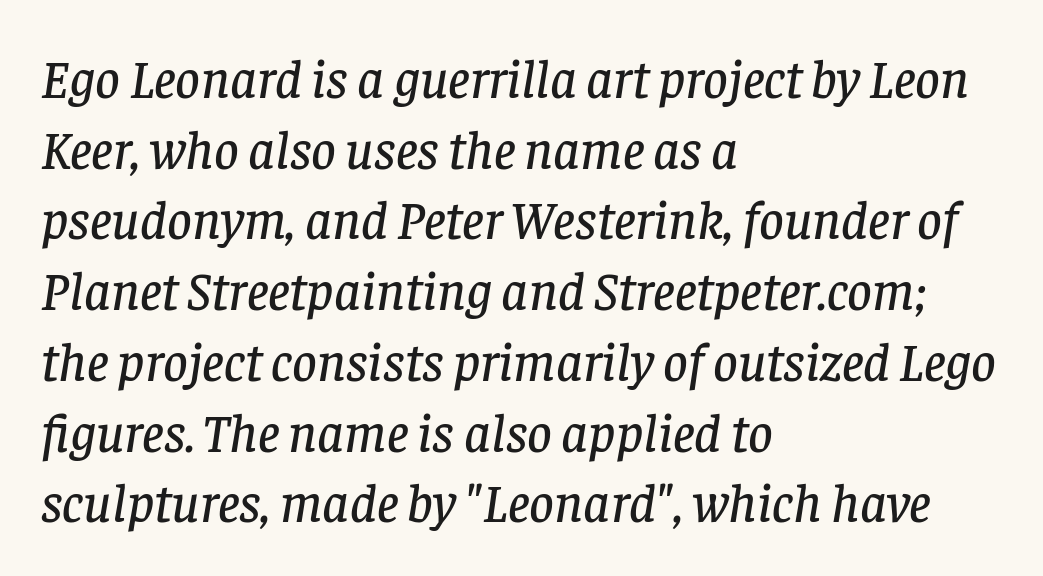
{"serif": "yes", "italic": "yes", "lean": "right", "slant_degrees": 8, "width": "normal", "stroke_contrast": "low", "x_height": "large", "monospaced": "no", "underline": "no", "align": "left", "line_spacing": "normal", "line_spacing_ratio": 1.31, "letter_spacing": "normal", "letter_spacing_em": 0.0, "glyph_px": 54}
